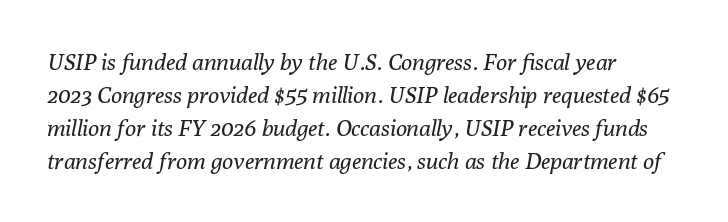
{"italic": "yes", "lean": "right", "slant_degrees": 10, "bold": "no", "underline": "no", "align": "left", "line_spacing": "normal", "line_spacing_ratio": 1.43, "letter_spacing": "normal", "letter_spacing_em": 0.0, "glyph_px": 23}
